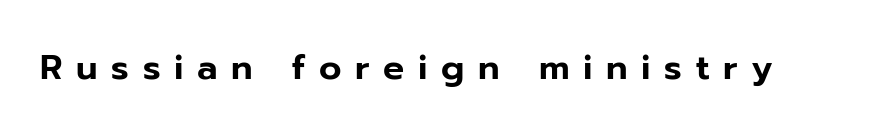
A typesetter would call this proportional, since set widths differ per character. The gaps between neighbouring characters are conspicuously large. The specimen reads as upright at a glance. Is this a sans? Yes — the strokes have no serifs.
